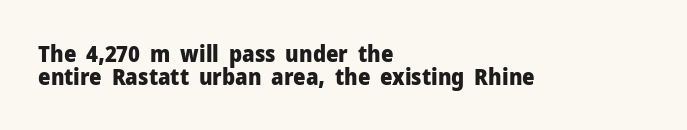
{"italic": "no", "bold": "yes", "underline": "no", "align": "left", "line_spacing": "tight", "line_spacing_ratio": 1.03, "letter_spacing": "normal", "letter_spacing_em": 0.0, "glyph_px": 22}
